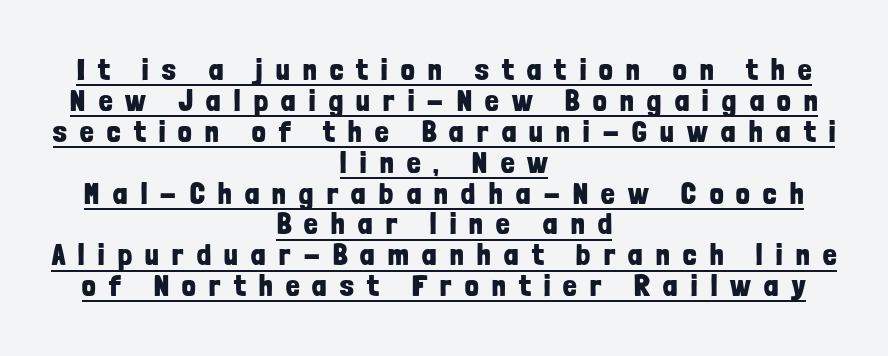
Q: Is the text bold? A: Yes.
Q: Is the text italic (slanted)? A: No, it is upright.
Q: Is the typeface a serif or a sans-serif typeface? A: Sans-serif.
Q: Is the text underlined? A: Yes.
Q: How is the paragraph aligned? A: Centered.
Q: Is the spacing between letters normal or unusually wide? A: Unusually wide.
Q: Is the spacing between lines tight, normal or loose? A: Tight.
Q: Width (condensed, normal, or wide)? A: Condensed.
Q: Stroke contrast? A: Low.
Q: x-height? A: Medium.
Q: Monospaced? A: No.
